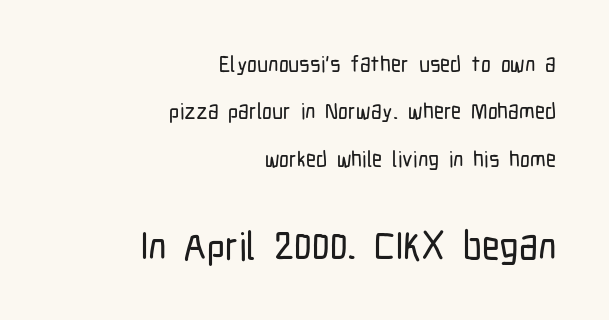
{"serif": "no", "italic": "no", "width": "condensed", "stroke_contrast": "low", "x_height": "medium", "monospaced": "no", "underline": "no", "align": "right", "line_spacing": "loose", "line_spacing_ratio": 2.15, "letter_spacing": "normal", "letter_spacing_em": 0.0, "larger_block": "second", "size_ratio": 1.77, "glyph_px": 39}
